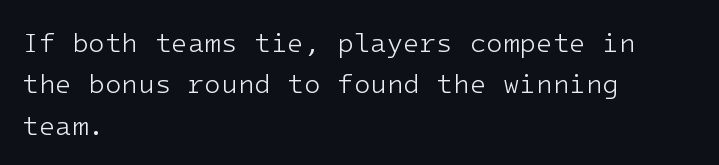
The image shows 27 px text type, upright; set left-aligned, normal line spacing (1.53x), normal letter spacing, not underlined.
